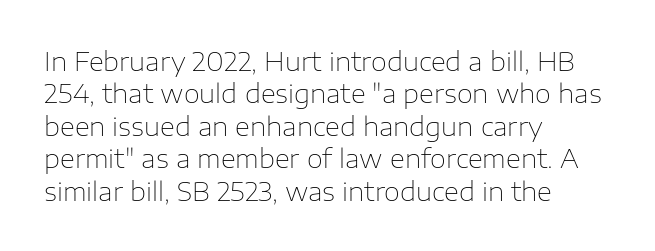
{"italic": "no", "bold": "no", "underline": "no", "align": "left", "line_spacing": "normal", "line_spacing_ratio": 1.25, "letter_spacing": "normal", "letter_spacing_em": 0.0, "glyph_px": 26}
